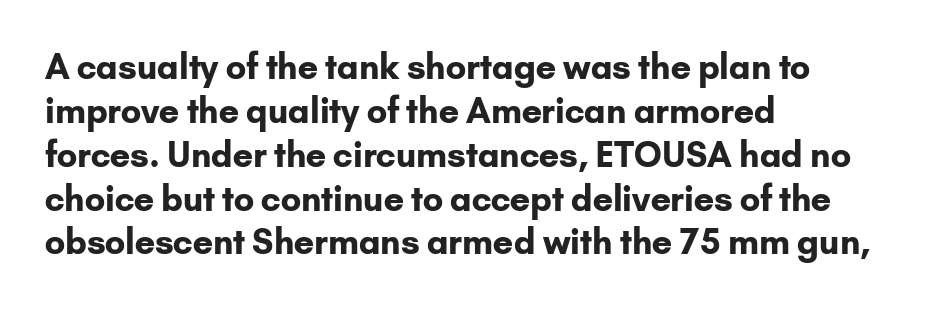
Q: Is the text bold? A: Yes.
Q: Is the text italic (slanted)? A: No, it is upright.
Q: Is the typeface a serif or a sans-serif typeface? A: Sans-serif.
Q: Is the text underlined? A: No.
Q: How is the paragraph aligned? A: Left-aligned.
Q: Is the spacing between letters normal or unusually wide? A: Normal.
Q: Is the spacing between lines tight, normal or loose? A: Normal.
Q: Width (condensed, normal, or wide)? A: Normal.
Q: Stroke contrast? A: Low.
Q: x-height? A: Small.
Q: Monospaced? A: No.
